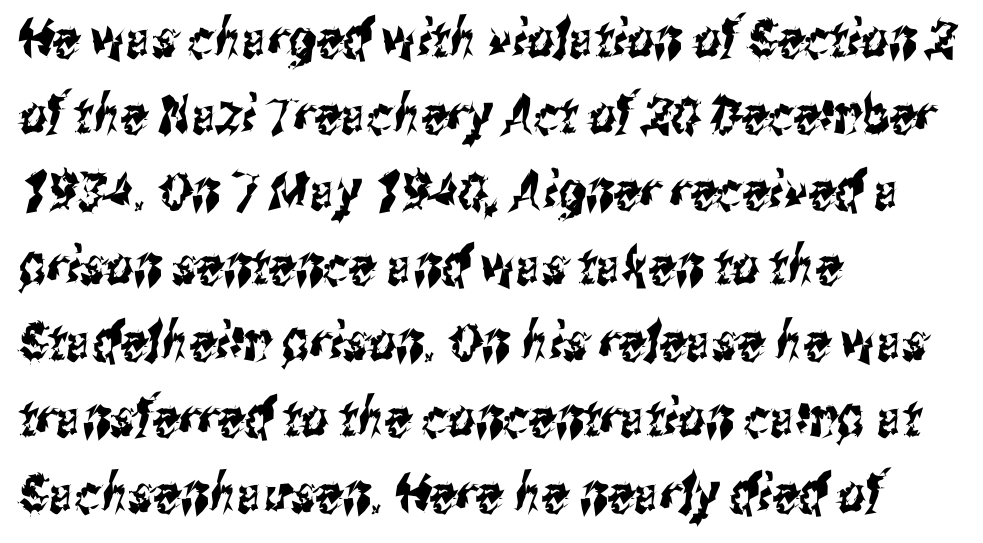
{"serif": "no", "width": "condensed", "stroke_contrast": "medium", "x_height": "medium", "monospaced": "no", "underline": "no", "align": "left", "line_spacing": "normal", "line_spacing_ratio": 1.43, "letter_spacing": "normal", "letter_spacing_em": 0.0, "glyph_px": 53}
